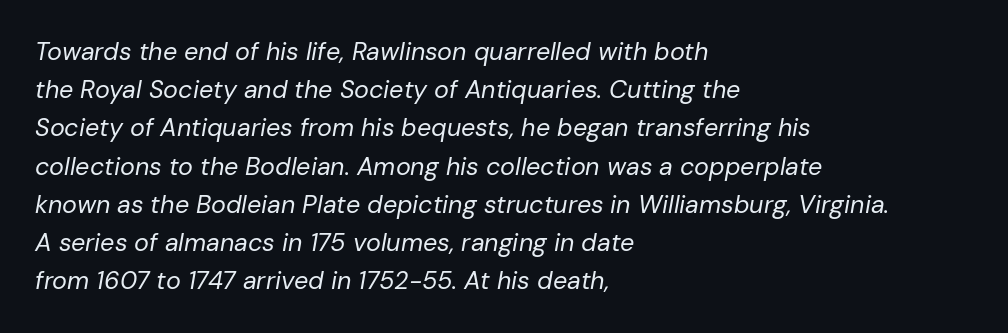
{"italic": "yes", "lean": "right", "slant_degrees": 10, "bold": "no", "underline": "no", "align": "left", "line_spacing": "normal", "line_spacing_ratio": 1.53, "letter_spacing": "normal", "letter_spacing_em": 0.0, "glyph_px": 25}
